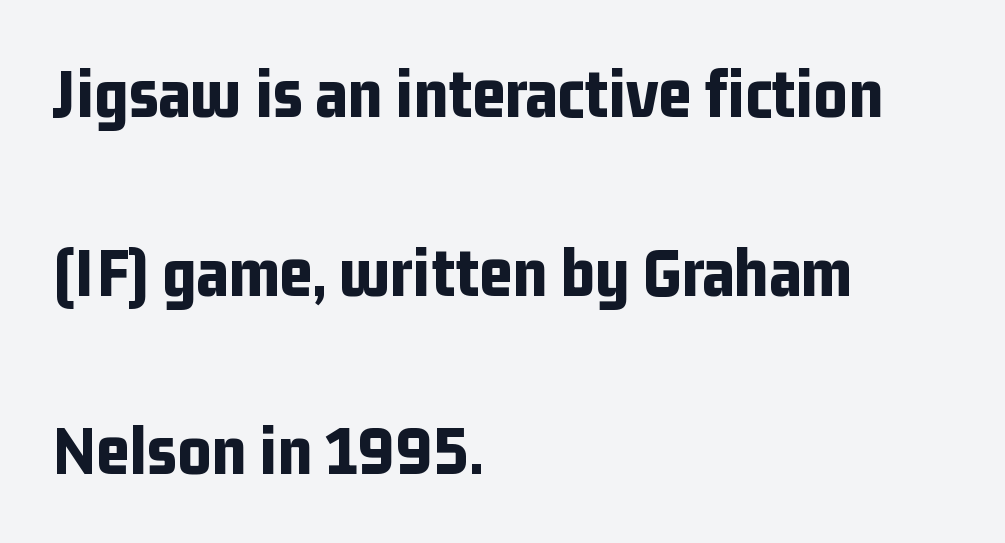
The image shows 72 px bold, condensed sans-serif type, upright; set left-aligned, loose line spacing (2.48x), normal letter spacing, not underlined; low stroke contrast and a medium x-height.
